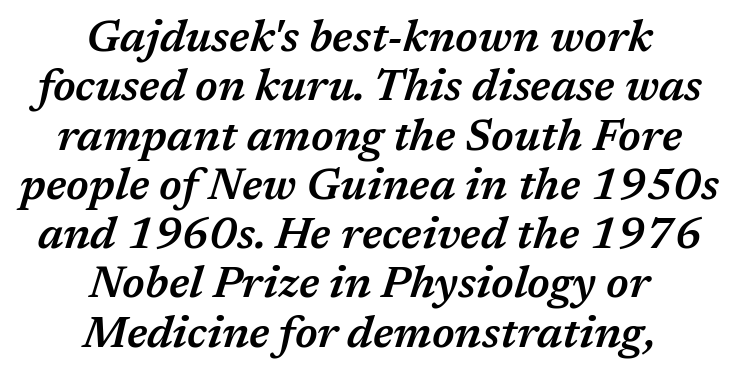
The image shows 44 px semibold type, italic (leaning right); set centered, tight line spacing (1.12x), normal letter spacing, not underlined; medium stroke contrast and a medium x-height.
